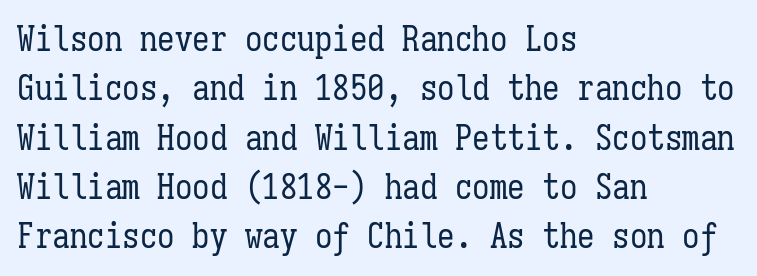
Q: Is the text bold? A: No.
Q: Is the text italic (slanted)? A: No, it is upright.
Q: Is the text underlined? A: No.
Q: How is the paragraph aligned? A: Left-aligned.
Q: Is the spacing between letters normal or unusually wide? A: Normal.
Q: Is the spacing between lines tight, normal or loose? A: Normal.
Q: Width (condensed, normal, or wide)? A: Condensed.
Q: Stroke contrast? A: Low.
Q: x-height? A: Medium.
Q: Monospaced? A: Yes.
